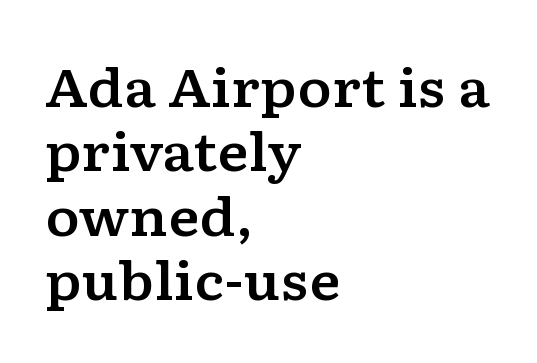
{"serif": "yes", "italic": "no", "width": "wide", "stroke_contrast": "low", "x_height": "medium", "monospaced": "no", "underline": "no", "align": "left", "line_spacing_ratio": 1.24, "letter_spacing": "normal", "letter_spacing_em": 0.0, "glyph_px": 52}
